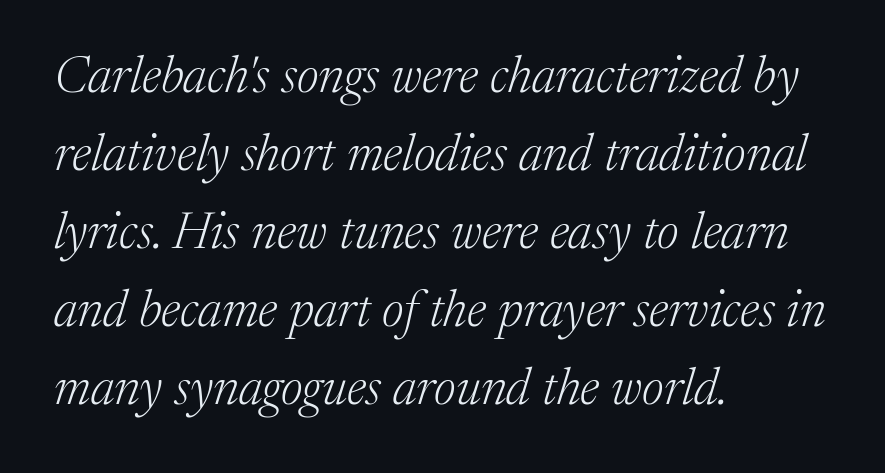
The image shows 51 px light serif type, italic (leaning right); set left-aligned, normal line spacing (1.53x), normal letter spacing, not underlined; medium stroke contrast and a medium x-height.
